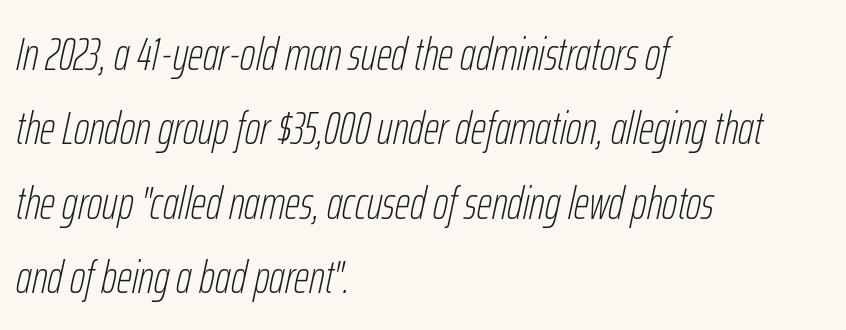
{"italic": "yes", "lean": "right", "slant_degrees": 12, "bold": "no", "weight": "thin", "width": "condensed", "stroke_contrast": "low", "x_height": "medium", "monospaced": "no", "underline": "no", "align": "left", "line_spacing": "normal", "line_spacing_ratio": 1.58, "letter_spacing": "normal", "letter_spacing_em": 0.0, "glyph_px": 47}
